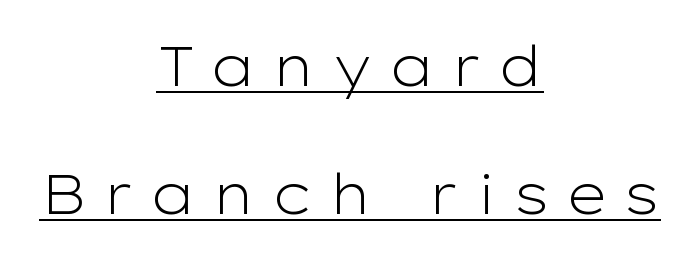
Q: Is the text bold? A: No.
Q: Is the text italic (slanted)? A: No, it is upright.
Q: Is the typeface a serif or a sans-serif typeface? A: Sans-serif.
Q: Is the text underlined? A: Yes.
Q: How is the paragraph aligned? A: Centered.
Q: Is the spacing between letters normal or unusually wide? A: Unusually wide.
Q: Is the spacing between lines tight, normal or loose? A: Loose.
Q: Width (condensed, normal, or wide)? A: Wide.
Q: Stroke contrast? A: Low.
Q: x-height? A: Medium.
Q: Monospaced? A: No.
